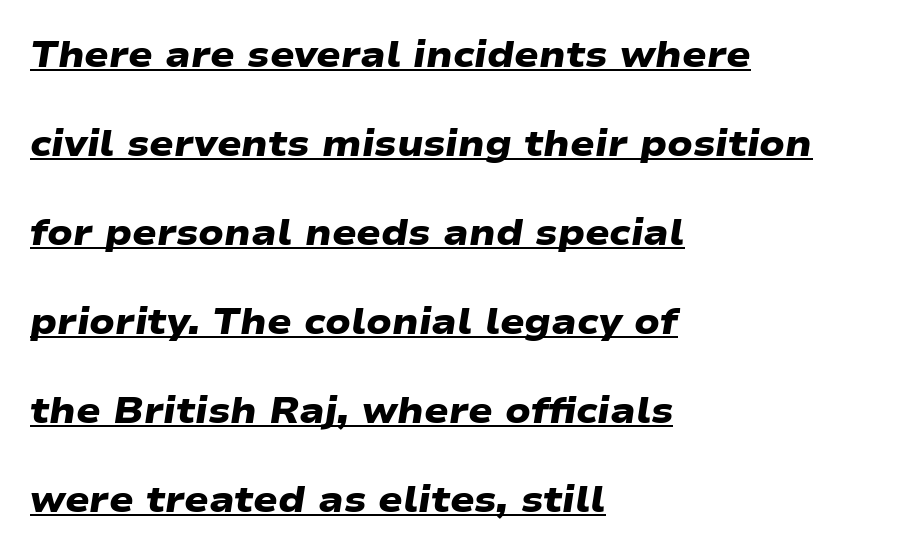
Q: Is the text bold? A: Yes.
Q: Is the typeface a serif or a sans-serif typeface? A: Sans-serif.
Q: Is the text underlined? A: Yes.
Q: How is the paragraph aligned? A: Left-aligned.
Q: Is the spacing between letters normal or unusually wide? A: Normal.
Q: Is the spacing between lines tight, normal or loose? A: Loose.
Q: Width (condensed, normal, or wide)? A: Wide.
Q: Stroke contrast? A: Low.
Q: x-height? A: Medium.
Q: Monospaced? A: No.
